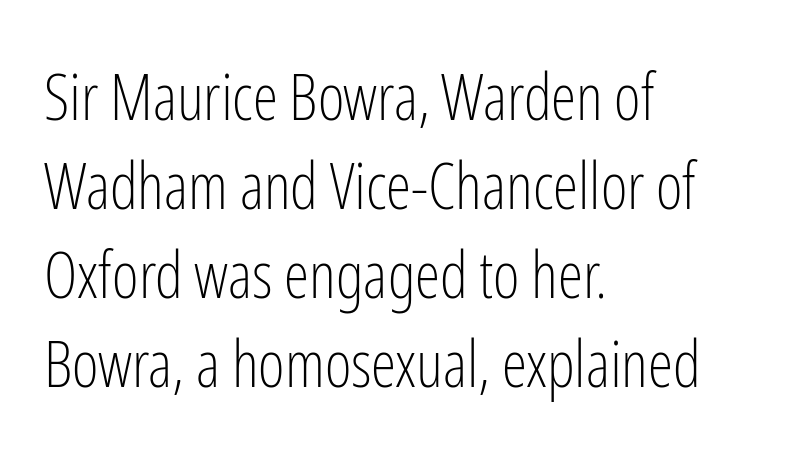
{"serif": "no", "italic": "no", "bold": "no", "weight": "light", "width": "condensed", "stroke_contrast": "low", "x_height": "medium", "monospaced": "no", "underline": "no", "align": "left", "line_spacing": "normal", "line_spacing_ratio": 1.39, "letter_spacing": "normal", "letter_spacing_em": 0.0, "glyph_px": 64}
